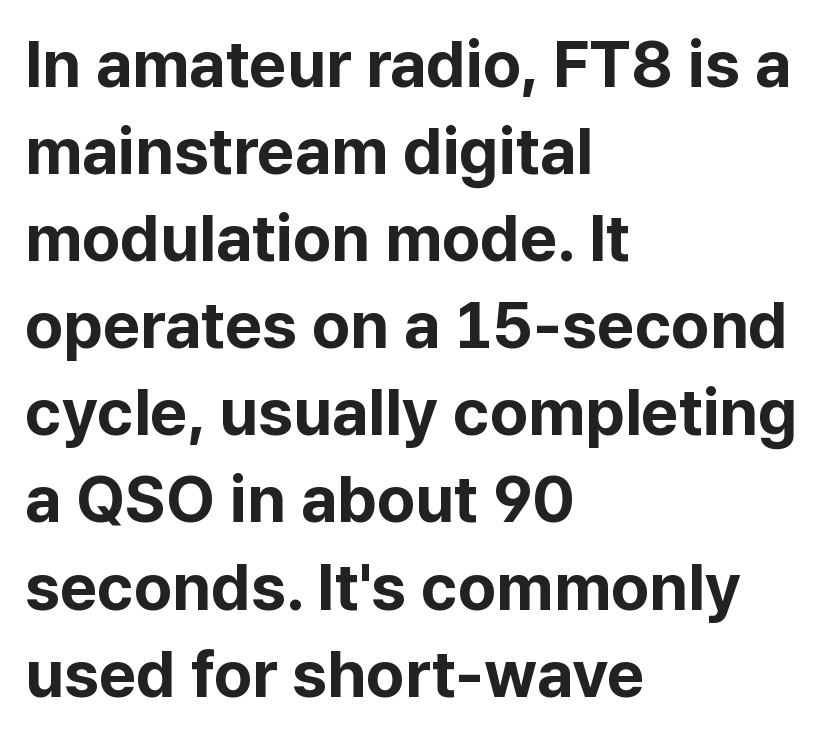
Q: Is the text bold? A: Yes.
Q: Is the text italic (slanted)? A: No, it is upright.
Q: Is the typeface a serif or a sans-serif typeface? A: Sans-serif.
Q: Is the text underlined? A: No.
Q: How is the paragraph aligned? A: Left-aligned.
Q: Is the spacing between letters normal or unusually wide? A: Normal.
Q: Is the spacing between lines tight, normal or loose? A: Normal.
Q: Width (condensed, normal, or wide)? A: Normal.
Q: Stroke contrast? A: Low.
Q: x-height? A: Medium.
Q: Monospaced? A: No.
